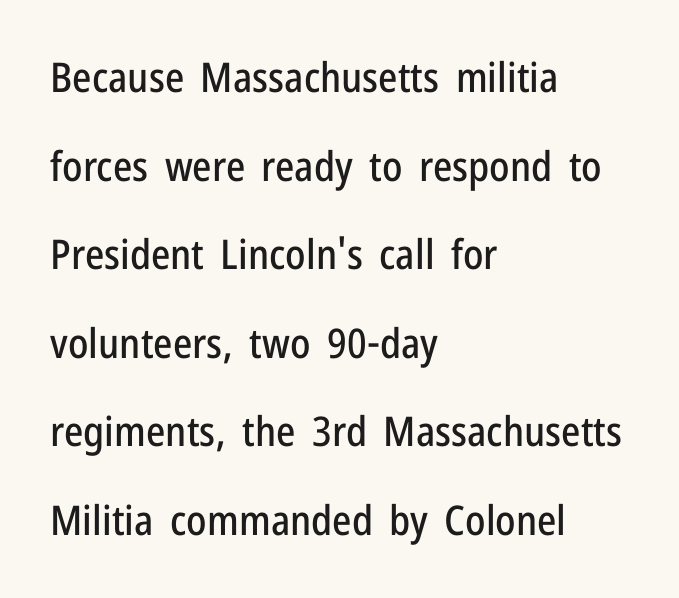
Q: Is the text italic (slanted)? A: No, it is upright.
Q: Is the typeface a serif or a sans-serif typeface? A: Sans-serif.
Q: Is the text underlined? A: No.
Q: How is the paragraph aligned? A: Left-aligned.
Q: Is the spacing between letters normal or unusually wide? A: Normal.
Q: Is the spacing between lines tight, normal or loose? A: Loose.
Q: Width (condensed, normal, or wide)? A: Condensed.
Q: Stroke contrast? A: Low.
Q: x-height? A: Medium.
Q: Monospaced? A: No.
